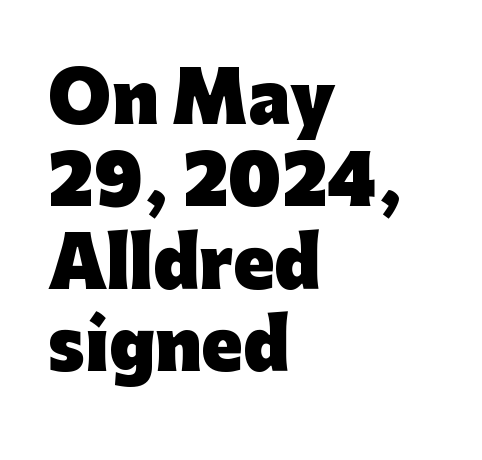
Q: Is the text bold? A: Yes.
Q: Is the text italic (slanted)? A: No, it is upright.
Q: Is the typeface a serif or a sans-serif typeface? A: Sans-serif.
Q: Is the text underlined? A: No.
Q: How is the paragraph aligned? A: Left-aligned.
Q: Is the spacing between letters normal or unusually wide? A: Normal.
Q: Width (condensed, normal, or wide)? A: Normal.
Q: Stroke contrast? A: Low.
Q: x-height? A: Medium.
Q: Monospaced? A: No.
